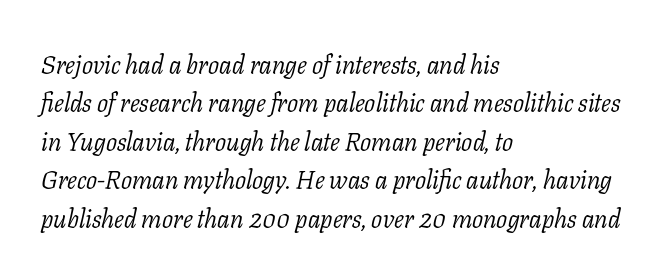
The image shows 26 px text type, italic (leaning right); set left-aligned, normal line spacing (1.48x), normal letter spacing, not underlined.
